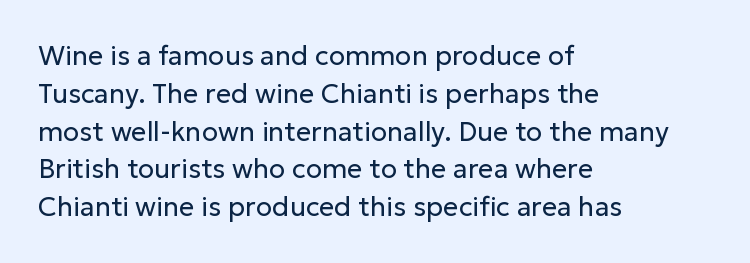
Short note: letters normally spaced. These lines are set flush left with a ragged right edge. The passage shown is not bold in any degree. Rows of type keep a routine distance in the vertical direction. This is the regular roman posture of the typeface.
